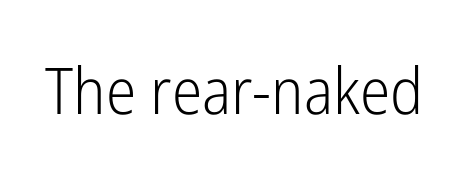
Caption: standard tracking, unaltered. This sample has the flowing, uneven cadence of proportional lettering. This is sans-serif lettering, the kind often seen on screens and signage. Words float on clear page, feet unadorned. The typography opts for an upright posture over an oblique one. Is the type heavy? It reads as light-to-regular instead.
